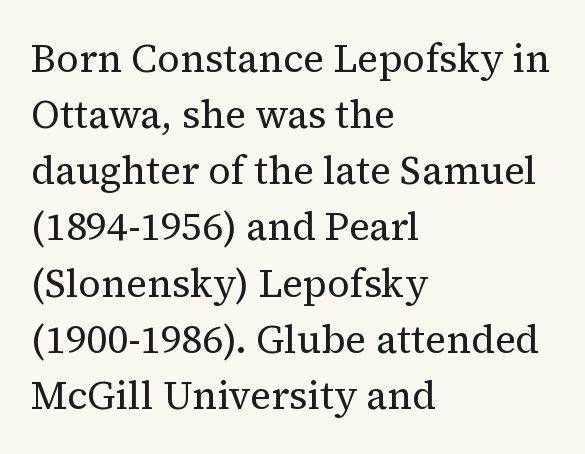
{"serif": "yes", "italic": "no", "bold": "no", "weight": "regular", "width": "normal", "stroke_contrast": "medium", "x_height": "medium", "monospaced": "no", "underline": "no", "align": "left", "line_spacing": "normal", "line_spacing_ratio": 1.44, "letter_spacing": "normal", "letter_spacing_em": 0.0, "glyph_px": 39}
